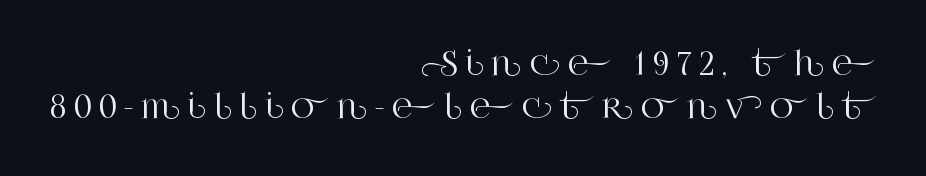
{"serif": "yes", "italic": "no", "width": "normal", "stroke_contrast": "high", "x_height": "large", "monospaced": "no", "underline": "no", "align": "right", "line_spacing": "normal", "line_spacing_ratio": 1.34, "letter_spacing": "wide", "letter_spacing_em": 0.24, "glyph_px": 32}
